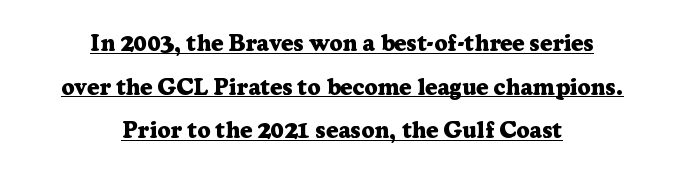
The image shows 23 px bold type, upright; set centered, loose line spacing (1.9x), normal letter spacing, underlined.
